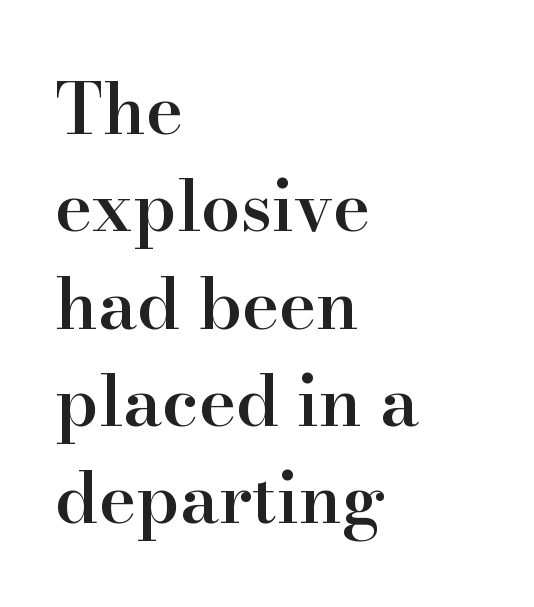
Q: Is the text bold? A: Semi-bold.
Q: Is the text italic (slanted)? A: No, it is upright.
Q: Is the typeface a serif or a sans-serif typeface? A: Serif.
Q: Is the text underlined? A: No.
Q: How is the paragraph aligned? A: Left-aligned.
Q: Is the spacing between letters normal or unusually wide? A: Normal.
Q: Is the spacing between lines tight, normal or loose? A: Normal.
Q: Width (condensed, normal, or wide)? A: Normal.
Q: Stroke contrast? A: High.
Q: x-height? A: Small.
Q: Monospaced? A: No.
